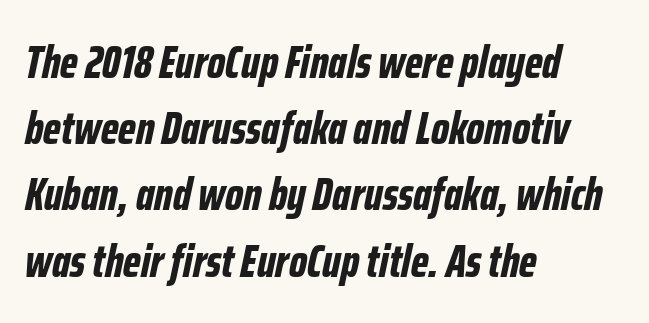
Regarding leading, the lines here are spaced in the standard way. Just letters on the line, the space beneath them empty. Think of a printed novel: that variable character pitch is what you see here. Typeset ragged right — the left edge is the straight one. Spacing between characters is what you'd get straight out of the box. The axis of the letterforms is tilted away from vertical.
